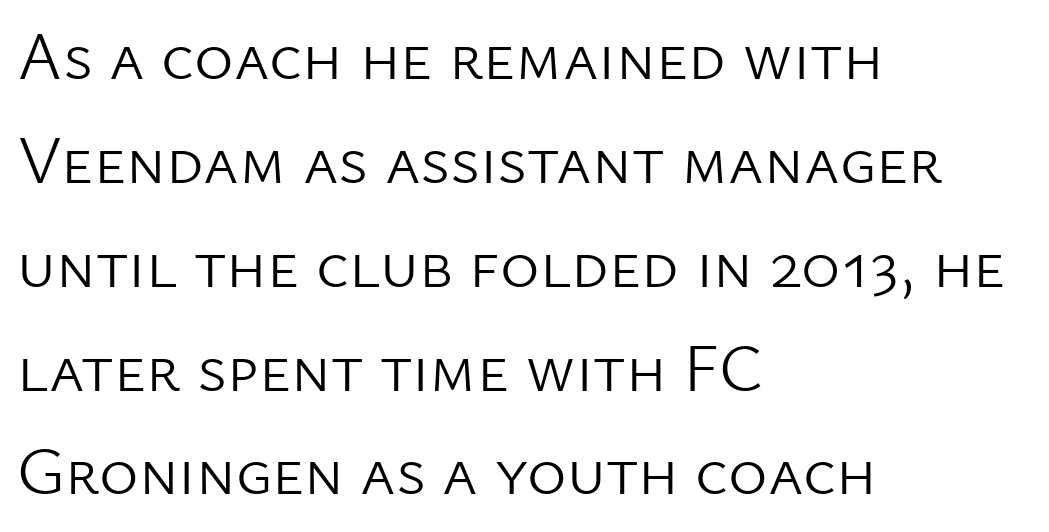
The image shows 67 px light sans-serif type, upright; set left-aligned, normal line spacing (1.55x), normal letter spacing, not underlined; low stroke contrast and a medium x-height.
